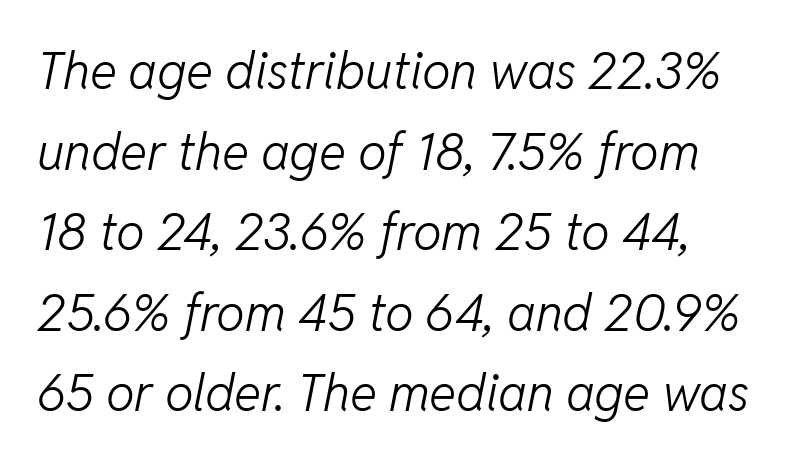
The image shows 51 px light type, italic (leaning right); set normal line spacing (1.58x), normal letter spacing, not underlined; low stroke contrast and a medium x-height.
